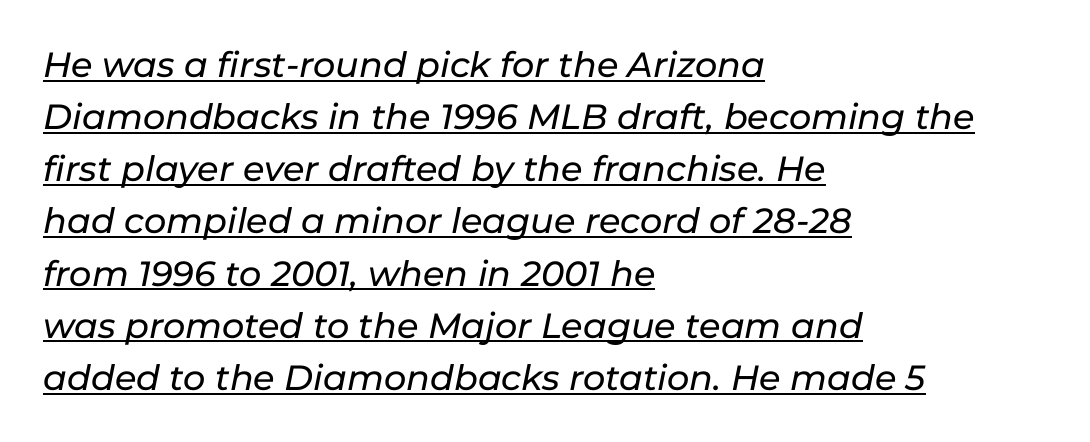
{"italic": "yes", "lean": "right", "slant_degrees": 11, "width": "normal", "stroke_contrast": "low", "x_height": "medium", "monospaced": "no", "underline": "yes", "align": "left", "line_spacing": "normal", "line_spacing_ratio": 1.49, "letter_spacing": "normal", "letter_spacing_em": 0.0, "glyph_px": 35}
